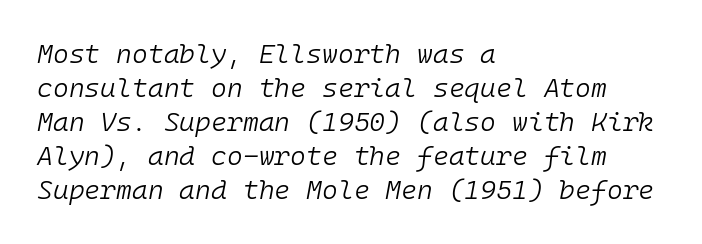
Q: Is the text bold? A: No.
Q: Is the text italic (slanted)? A: Yes, it leans right by about 10 degrees.
Q: Is the text underlined? A: No.
Q: How is the paragraph aligned? A: Left-aligned.
Q: Is the spacing between letters normal or unusually wide? A: Normal.
Q: Is the spacing between lines tight, normal or loose? A: Normal.
